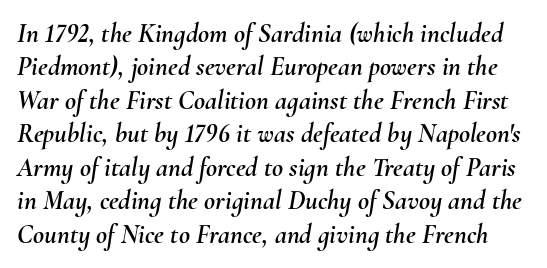
Check under the words: just untouched page. Look at the tracking — it's just the regular setting, nothing added. Characters are canted at an angle relative to the baseline's perpendicular.
